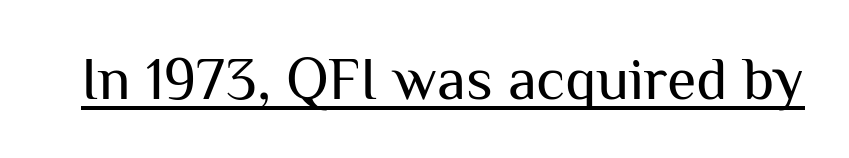
{"serif": "no", "italic": "no", "bold": "no", "weight": "regular", "width": "normal", "stroke_contrast": "medium", "x_height": "medium", "monospaced": "no", "underline": "yes", "letter_spacing": "normal", "letter_spacing_em": 0.0, "glyph_px": 60}
